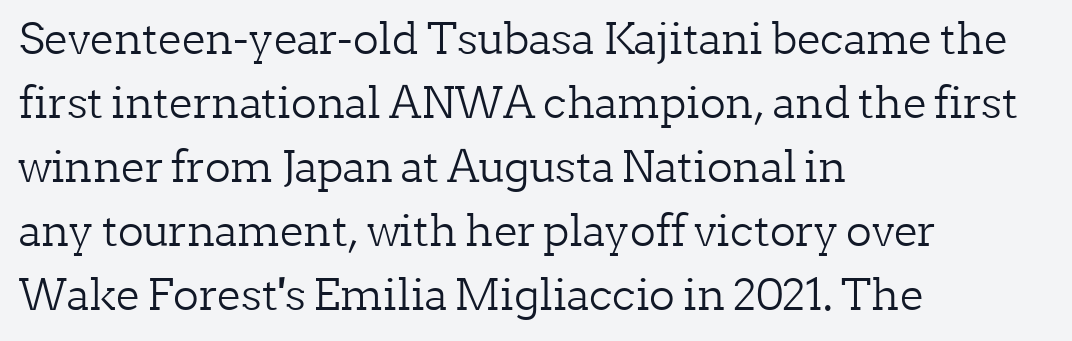
The image shows 43 px light serif type, upright; set left-aligned, normal line spacing (1.49x), normal letter spacing, not underlined; low stroke contrast and a medium x-height.
